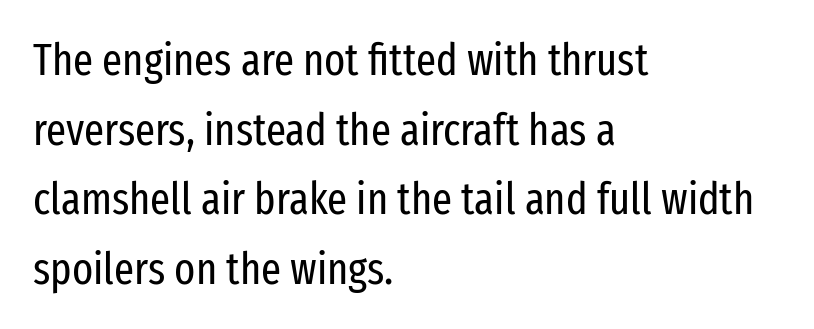
Line beginnings align vertically; line endings do not. Italic? Not at all — the glyphs are vertical. Vertically, the passage feels balanced, rows spaced as you'd expect. Letters rest on an invisible, unmarked baseline. The type family on display is of the sans-serif kind.
